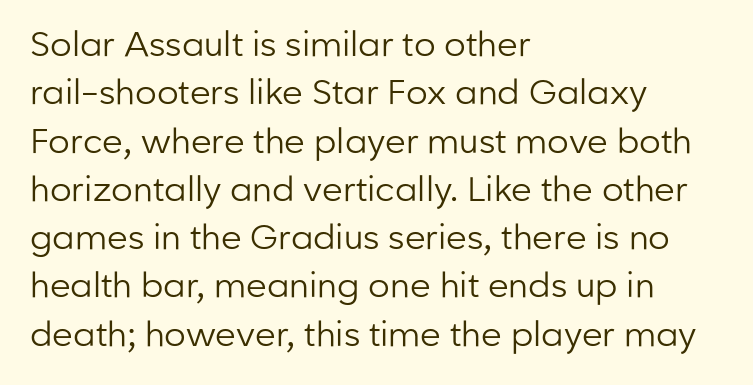
Nobody drew a line under any word here. The passage shown is typed in a proportional face where columns would drift. Examine the stroke ends and you'll find no serifs. In CSS terms this would be text-align: left.
